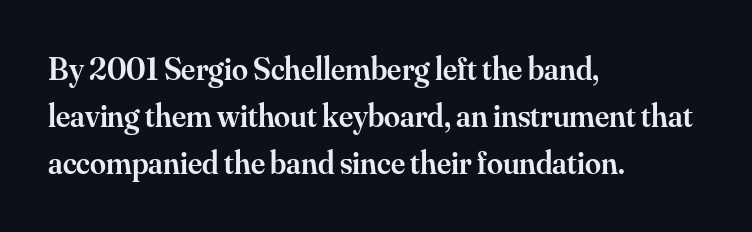
The image shows 32 px semibold serif type, upright; set left-aligned, normal line spacing (1.47x), normal letter spacing, not underlined; medium stroke contrast and a small x-height.
